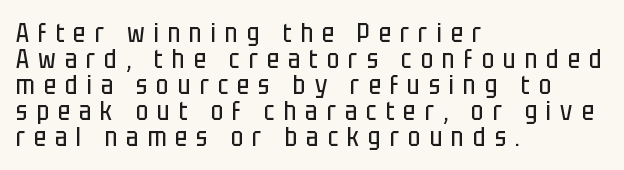
The image shows 26 px text type, upright; set left-aligned, tight line spacing (1.0x), unusually wide letter spacing (+0.35 em), not underlined.
